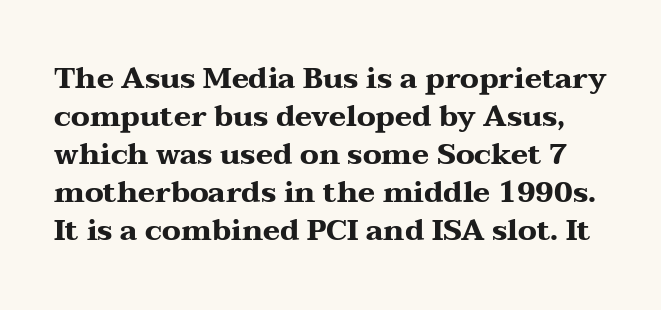
{"serif": "yes", "italic": "no", "bold": "yes", "weight": "heavy", "width": "wide", "stroke_contrast": "medium", "x_height": "medium", "monospaced": "no", "underline": "no", "line_spacing": "normal", "line_spacing_ratio": 1.31, "letter_spacing": "normal", "letter_spacing_em": 0.0, "glyph_px": 29}
